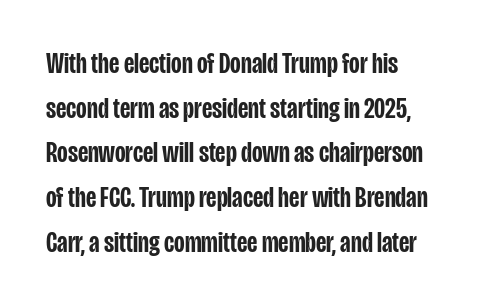
Q: Is the text bold? A: Semi-bold.
Q: Is the text italic (slanted)? A: No, it is upright.
Q: Is the typeface a serif or a sans-serif typeface? A: Sans-serif.
Q: Is the text underlined? A: No.
Q: How is the paragraph aligned? A: Left-aligned.
Q: Is the spacing between letters normal or unusually wide? A: Normal.
Q: Is the spacing between lines tight, normal or loose? A: Normal.
Q: Width (condensed, normal, or wide)? A: Condensed.
Q: Stroke contrast? A: Low.
Q: x-height? A: Large.
Q: Monospaced? A: No.
